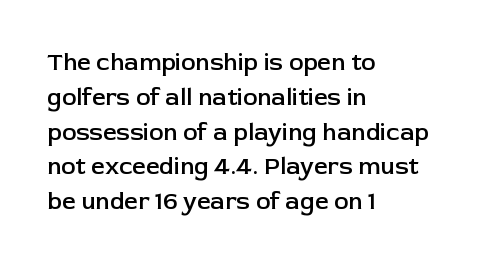
{"italic": "no", "bold": "semi", "underline": "no", "align": "left", "line_spacing": "normal", "line_spacing_ratio": 1.45, "letter_spacing": "normal", "letter_spacing_em": 0.0, "glyph_px": 24}
